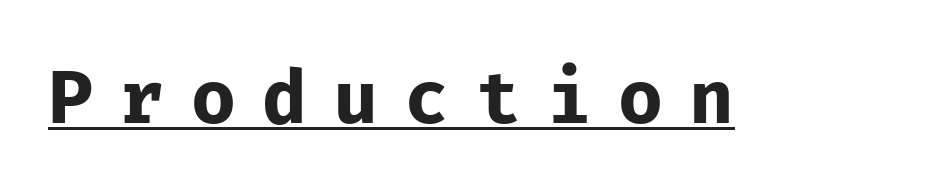
{"serif": "no", "italic": "no", "bold": "no", "weight": "regular", "width": "normal", "stroke_contrast": "low", "x_height": "medium", "monospaced": "yes", "underline": "yes", "letter_spacing": "wide", "letter_spacing_em": 0.35, "glyph_px": 75}
